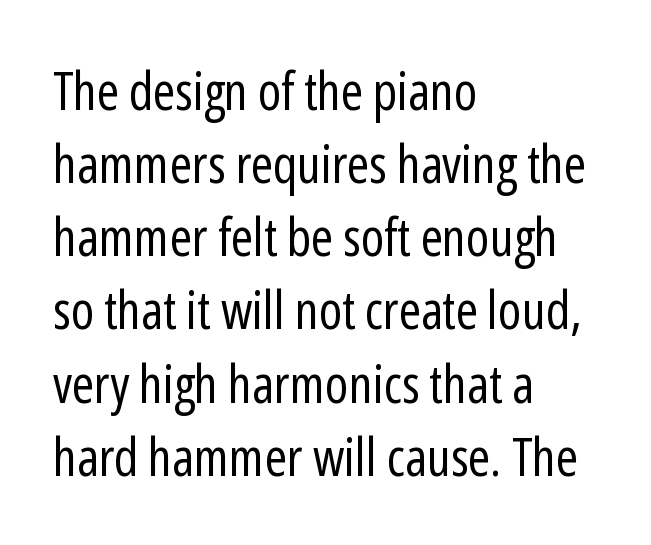
The image shows 53 px regular-weight, condensed sans-serif type, upright; set left-aligned, normal line spacing (1.38x), normal letter spacing, not underlined; low stroke contrast and a medium x-height.
